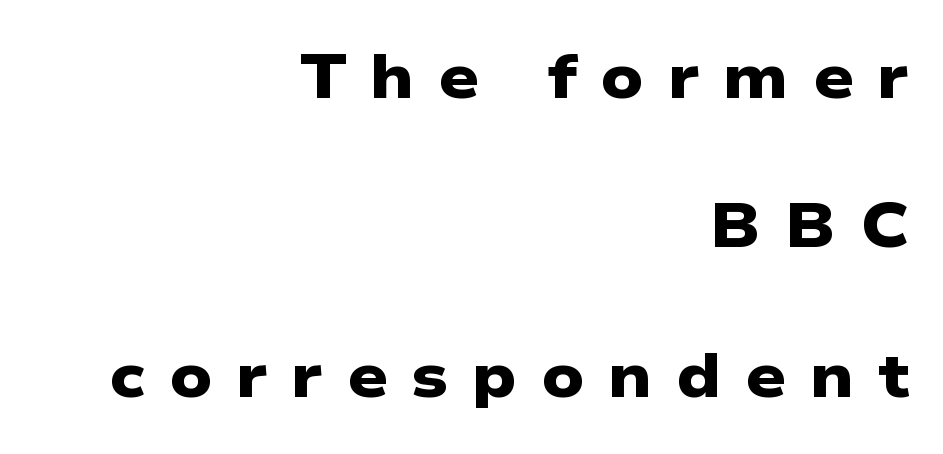
{"serif": "no", "bold": "yes", "weight": "heavy", "width": "wide", "stroke_contrast": "low", "x_height": "medium", "monospaced": "no", "underline": "no", "align": "right", "line_spacing": "loose", "line_spacing_ratio": 2.37, "letter_spacing": "wide", "letter_spacing_em": 0.38, "glyph_px": 63}
